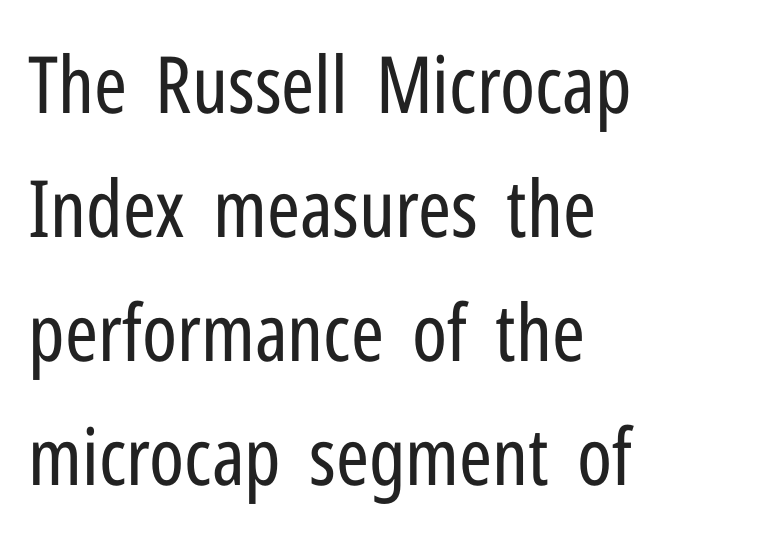
{"serif": "no", "italic": "no", "bold": "no", "weight": "regular", "width": "condensed", "stroke_contrast": "low", "x_height": "medium", "monospaced": "no", "underline": "no", "align": "left", "line_spacing": "normal", "line_spacing_ratio": 1.57, "letter_spacing": "normal", "letter_spacing_em": 0.0, "glyph_px": 79}
